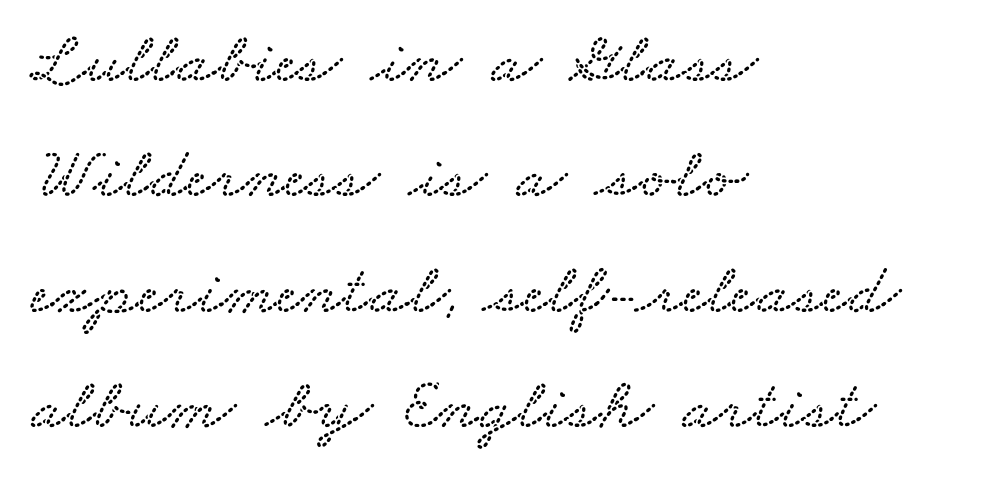
{"width": "wide", "stroke_contrast": "low", "x_height": "small", "monospaced": "no", "underline": "no", "align": "left", "line_spacing": "normal", "line_spacing_ratio": 1.58, "letter_spacing": "normal", "letter_spacing_em": 0.0, "glyph_px": 73}
